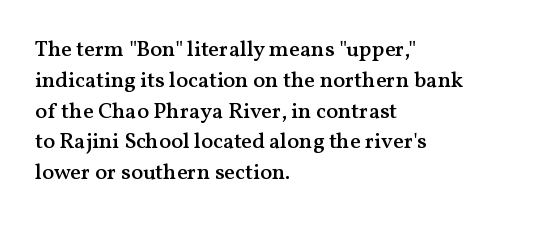
The image shows 22 px text type, upright; set left-aligned, normal line spacing (1.4x), normal letter spacing, not underlined.
